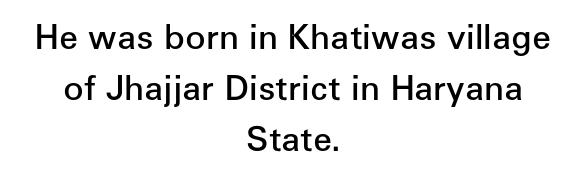
A typesetter would call this zero additional tracking. Is this a fixed-width face? No — the glyphs have proportional, varying widths. Style check: upright. The font family rendered here belongs to the sans-serif group.
